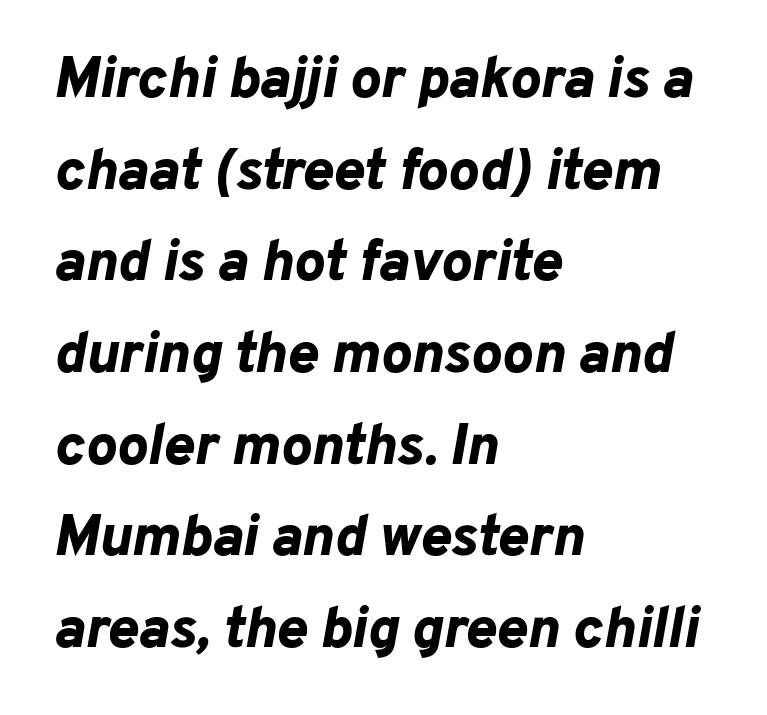
The image shows 58 px bold type, italic (leaning right); set left-aligned, normal line spacing (1.58x), normal letter spacing, not underlined; low stroke contrast and a medium x-height.
